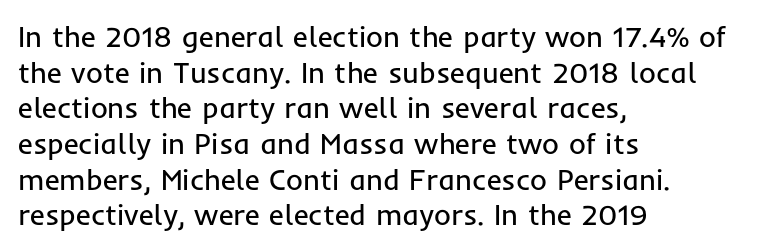
The image shows 29 px regular-weight sans-serif type, upright; set left-aligned, line spacing 1.23x, normal letter spacing, not underlined; low stroke contrast and a medium x-height.
